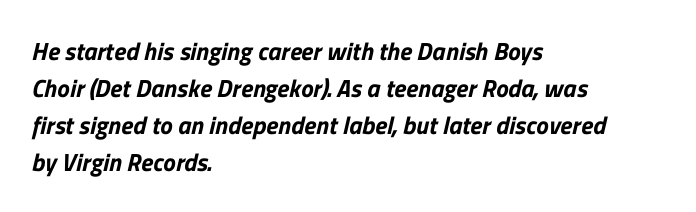
The specimen omits any rule beneath the text block's lines. Compared with typical body copy, the letter spacing here is the same. Compared with a centered layout, this one pins lines to the left instead. The rendering uses a moderate line-height, typical for paragraphs.
